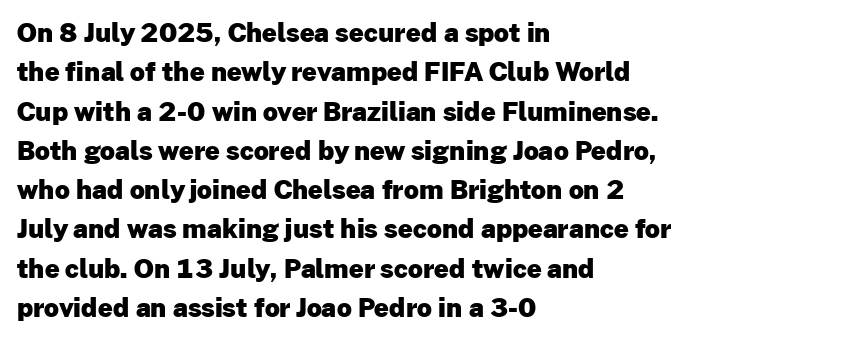
Q: Is the text bold? A: Yes.
Q: Is the text italic (slanted)? A: No, it is upright.
Q: Is the text underlined? A: No.
Q: How is the paragraph aligned? A: Left-aligned.
Q: Is the spacing between letters normal or unusually wide? A: Normal.
Q: Is the spacing between lines tight, normal or loose? A: Normal.
